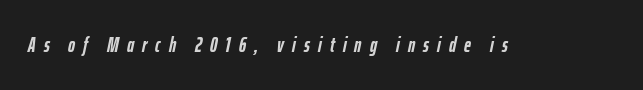
The image shows 21 px bold type, italic (leaning right); set unusually wide letter spacing (+0.39 em), not underlined.
